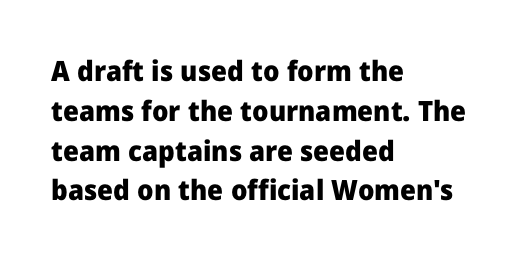
The axis of the letterforms is exactly vertical. The designer left line spacing at the default. No extra tracking has been applied to these lines. A full-strength bold gives these letters their thick strokes. These lines stack with their left ends in a neat column.
